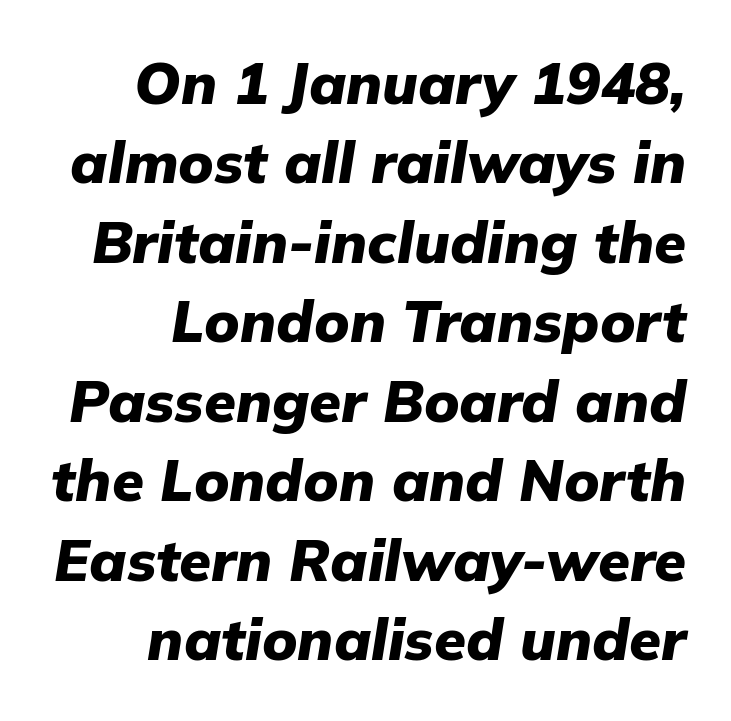
{"italic": "yes", "lean": "right", "slant_degrees": 9, "bold": "yes", "weight": "heavy", "width": "normal", "stroke_contrast": "low", "x_height": "medium", "monospaced": "no", "underline": "no", "align": "right", "line_spacing": "normal", "line_spacing_ratio": 1.37, "letter_spacing": "normal", "letter_spacing_em": 0.0, "glyph_px": 58}
